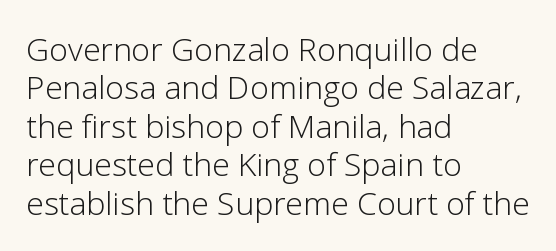
The image shows 32 px light sans-serif type, upright; set left-aligned, line spacing 1.2x, normal letter spacing, not underlined; low stroke contrast and a medium x-height.
